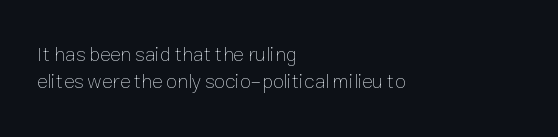
The image shows 20 px text type, upright; set left-aligned, normal line spacing (1.33x), normal letter spacing, not underlined.
